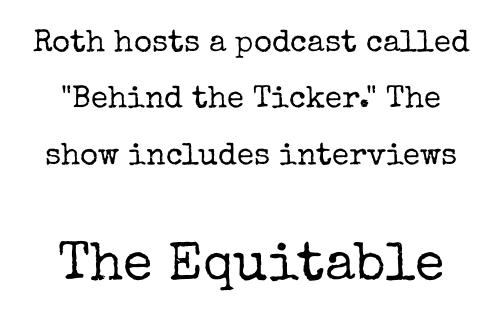
The letters stand straight up with perfectly vertical stems. These lines are rendered in a variable-pitch font. The more generous point size was reserved for the lower chunk. The strokes are not fattened; the text isn't bold. Words appear dense and cohesive because spacing is normal. The passage shown is not underscored anywhere.
